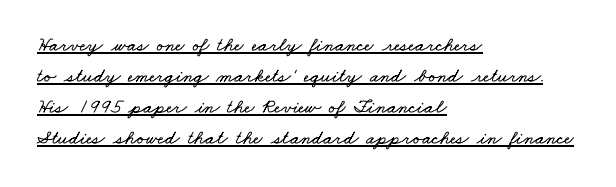
Q: Is the text underlined? A: Yes.
Q: How is the paragraph aligned? A: Left-aligned.
Q: Is the spacing between letters normal or unusually wide? A: Normal.
Q: Is the spacing between lines tight, normal or loose? A: Normal.
